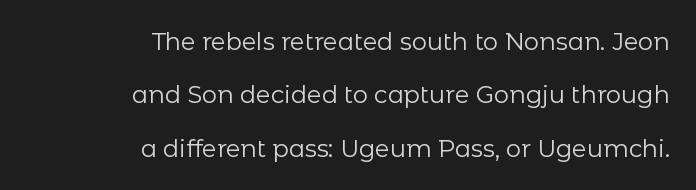
Q: Is the text bold? A: No.
Q: Is the text italic (slanted)? A: No, it is upright.
Q: Is the text underlined? A: No.
Q: How is the paragraph aligned? A: Right-aligned.
Q: Is the spacing between letters normal or unusually wide? A: Normal.
Q: Is the spacing between lines tight, normal or loose? A: Loose.
